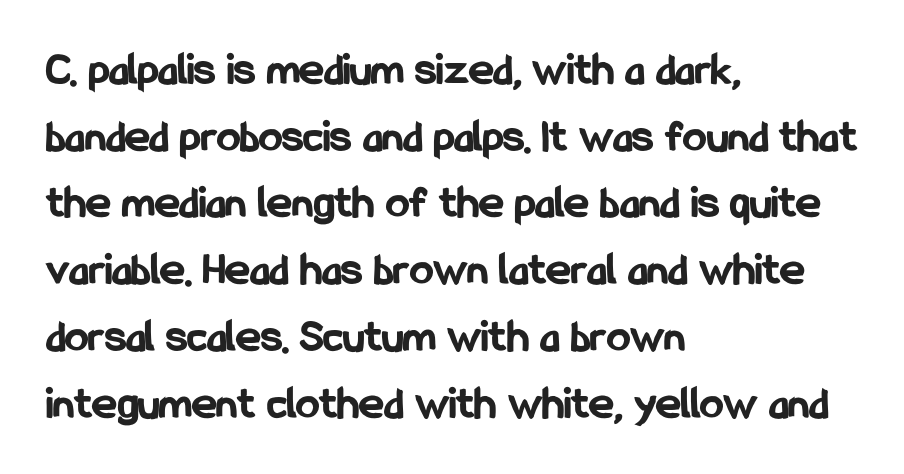
{"serif": "no", "italic": "no", "bold": "yes", "weight": "bold", "width": "condensed", "stroke_contrast": "low", "x_height": "medium", "monospaced": "no", "underline": "no", "align": "left", "line_spacing": "normal", "line_spacing_ratio": 1.42, "letter_spacing": "normal", "letter_spacing_em": 0.0, "glyph_px": 47}
